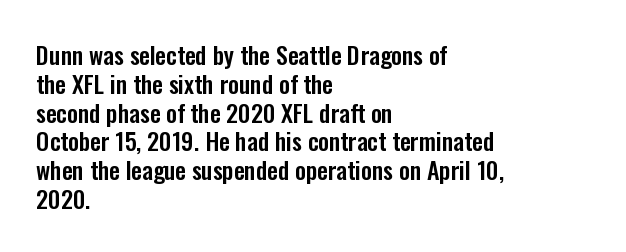
{"italic": "no", "underline": "no", "align": "left", "line_spacing_ratio": 1.2, "letter_spacing": "normal", "letter_spacing_em": 0.0, "glyph_px": 24}
